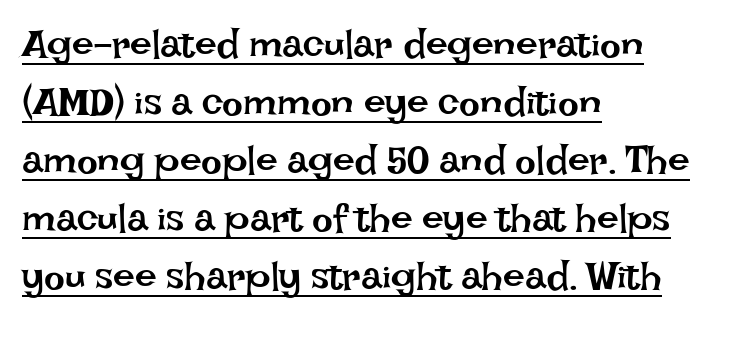
These lines keep a tight, regular rhythm from letter to letter. Every stem runs plumb, perpendicular to the baseline. Proportional: the letters do not fall into vertical columns. Caption: lettering with a line underneath. Caption: face not bold, strokes unweighted. A typesetter would call this leading conventional body-copy spacing.
